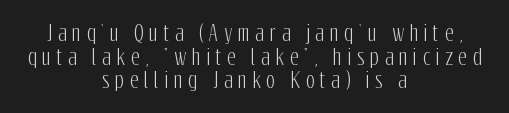
The image shows 21 px text type, upright; set centered, tight line spacing (1.13x), unusually wide letter spacing (+0.27 em), not underlined.
